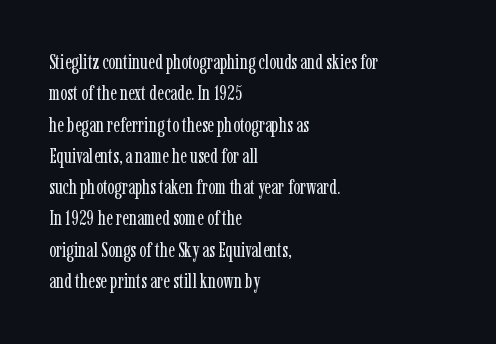
Q: Is the text bold? A: No.
Q: Is the text italic (slanted)? A: No, it is upright.
Q: Is the text underlined? A: No.
Q: How is the paragraph aligned? A: Left-aligned.
Q: Is the spacing between letters normal or unusually wide? A: Normal.
Q: Is the spacing between lines tight, normal or loose? A: Normal.
